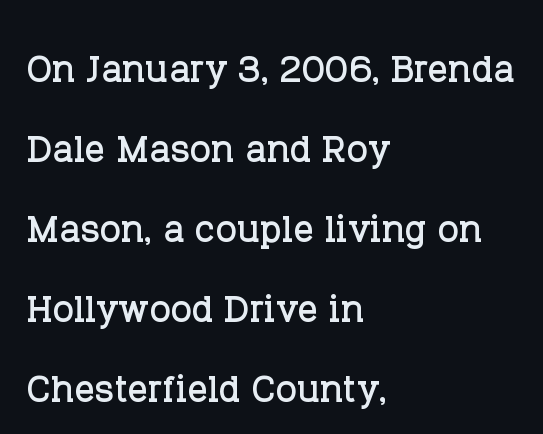
{"serif": "yes", "italic": "no", "width": "normal", "stroke_contrast": "low", "x_height": "large", "monospaced": "no", "underline": "no", "align": "left", "line_spacing": "normal", "line_spacing_ratio": 1.6, "letter_spacing": "normal", "letter_spacing_em": 0.0, "glyph_px": 50}
